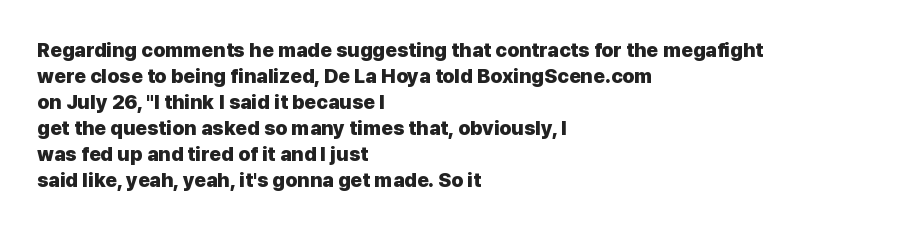
Q: Is the text bold? A: Yes.
Q: Is the text italic (slanted)? A: No, it is upright.
Q: Is the text underlined? A: No.
Q: How is the paragraph aligned? A: Left-aligned.
Q: Is the spacing between letters normal or unusually wide? A: Normal.
Q: Is the spacing between lines tight, normal or loose? A: Normal.
